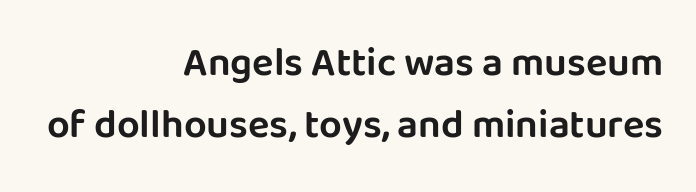
Tall strokes in this sample are plumb rather than angled. The face used here is proportionally spaced, like ordinary book or web type. You can tell from the bare stems that sans-serif type was used. There is no visible air inserted between adjacent glyphs.
